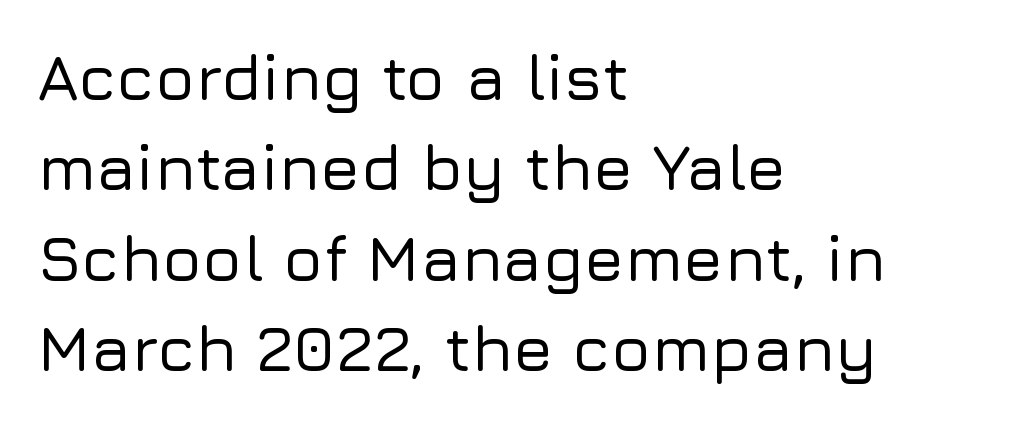
The image shows 65 px sans-serif type, upright; set left-aligned, normal line spacing (1.39x), normal letter spacing, not underlined; low stroke contrast and a medium x-height.
